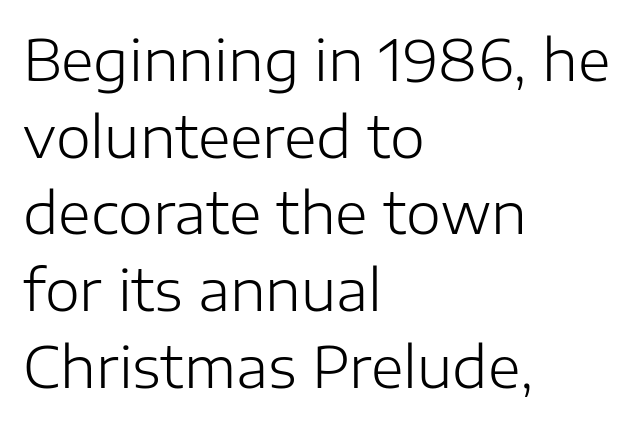
A quiet, ordinary-to-light weight characterises the typeface. Is the letter spacing exaggerated? No — it looks like the ordinary default. The rendering shows plain stroke endings on the letterforms — a sans-serif design. Posture: straight, roman, zero tilt.
